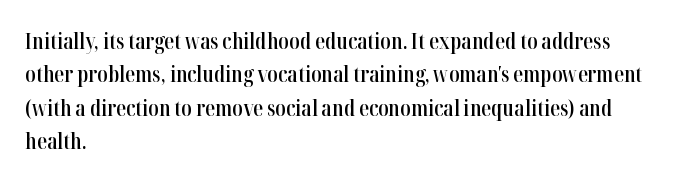
Rows of type keep a routine distance in the vertical direction. Default kerning and tracking; the words read as compact shapes. The font's upright variant was chosen for this text. As a designer I'd log this as weight 600, semibold. The string is rendered with underlining switched off.
